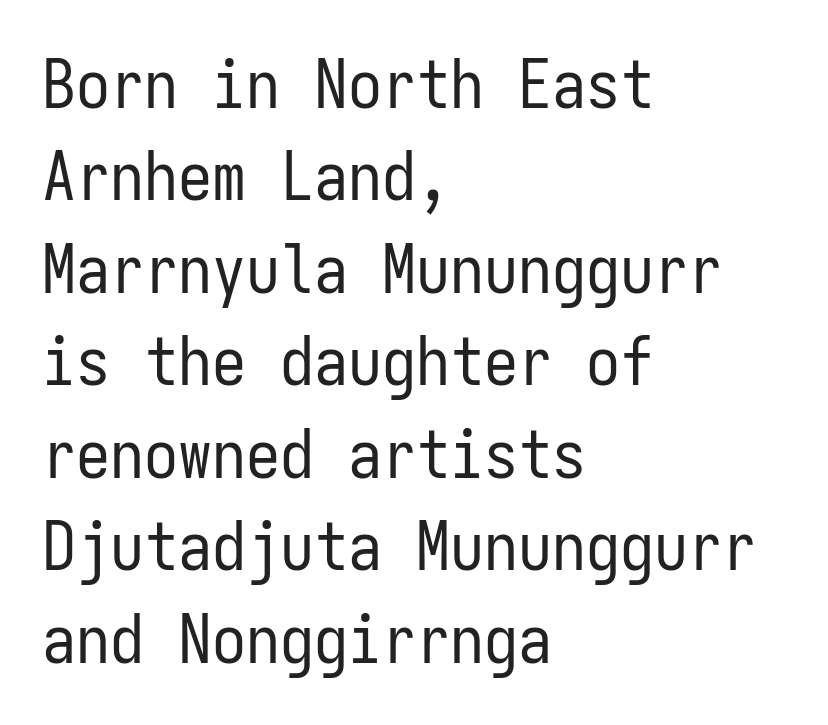
Descenders are the only things crossing below the line. A sans-serif font was chosen for this passage. The lettering holds an erect, upright posture throughout. Stems here are at most as thick as an everyday book face. If you measured baseline to baseline, you'd find a middling distance.
